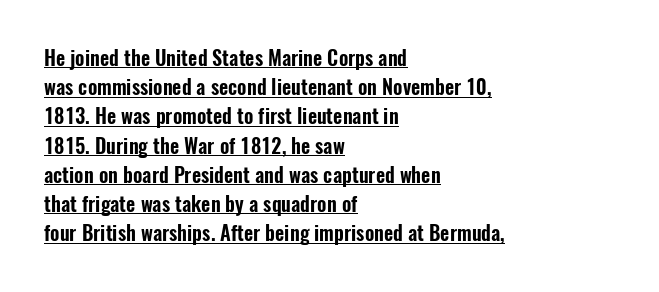
The image shows 20 px text type, upright; set left-aligned, normal line spacing (1.46x), normal letter spacing, underlined.
